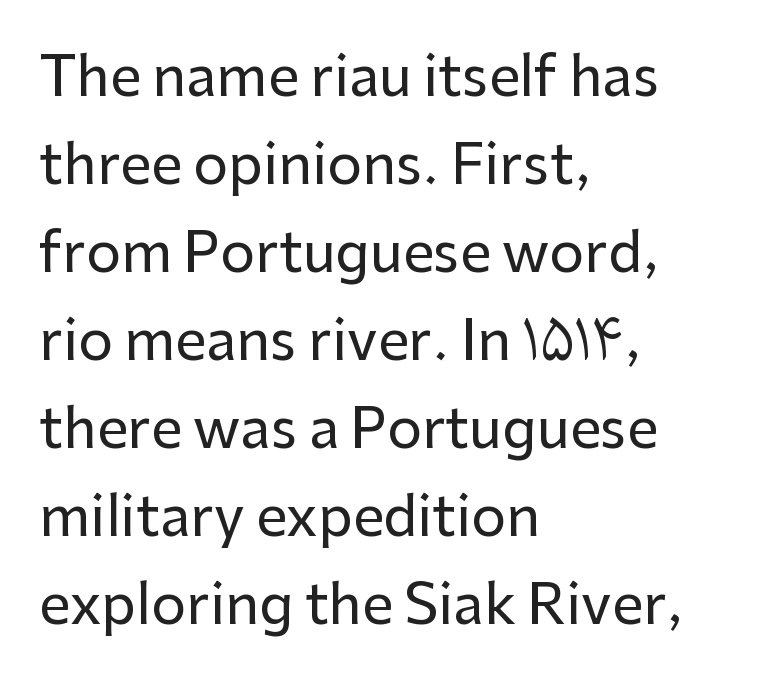
{"serif": "no", "italic": "no", "width": "normal", "stroke_contrast": "low", "x_height": "medium", "monospaced": "no", "underline": "no", "align": "left", "line_spacing": "normal", "line_spacing_ratio": 1.6, "letter_spacing": "normal", "letter_spacing_em": 0.0, "glyph_px": 55}
